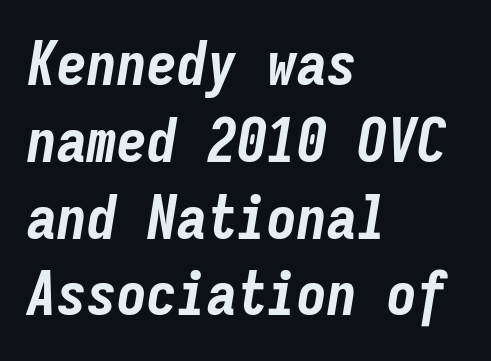
These lines stack with their left ends in a neat column. Check under the words: just untouched page. This sample has the even, mechanical cadence of fixed-width lettering. The leading is moderate, giving the passage an even texture. Plenty of ink on the page — the face is bold.
